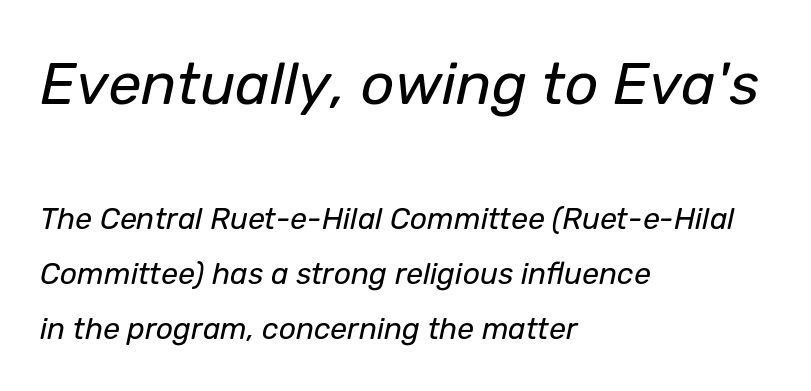
Q: Is the text bold? A: No.
Q: Is the text italic (slanted)? A: Yes, it leans right by about 12 degrees.
Q: Is the text underlined? A: No.
Q: How is the paragraph aligned? A: Left-aligned.
Q: Is the spacing between letters normal or unusually wide? A: Normal.
Q: Which block of text is set in a larger size, the first (top) or the second (bottom)? A: The first (top) one.
Q: Width (condensed, normal, or wide)? A: Normal.
Q: Stroke contrast? A: Low.
Q: x-height? A: Medium.
Q: Monospaced? A: No.
